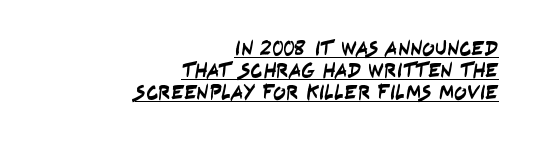
The space between consecutive lines is stingy. Line endings align vertically; line beginnings do not. Between one letter and the next there's only the usual sliver of space. The face used here appears with an underline applied.
